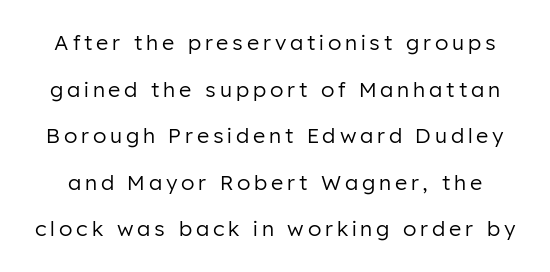
Q: Is the text bold? A: No.
Q: Is the text italic (slanted)? A: No, it is upright.
Q: Is the text underlined? A: No.
Q: Is the spacing between lines tight, normal or loose? A: Loose.
